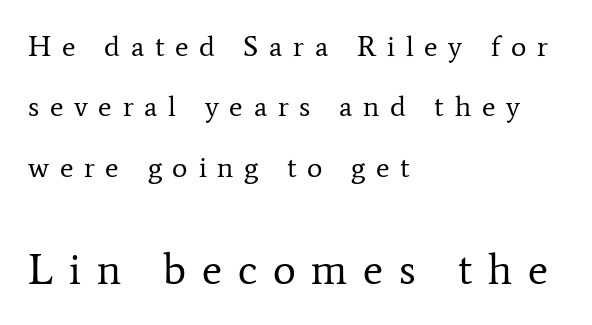
Q: Is the text bold? A: No.
Q: Is the text italic (slanted)? A: No, it is upright.
Q: Is the typeface a serif or a sans-serif typeface? A: Serif.
Q: Is the text underlined? A: No.
Q: How is the paragraph aligned? A: Left-aligned.
Q: Is the spacing between letters normal or unusually wide? A: Unusually wide.
Q: Is the spacing between lines tight, normal or loose? A: Loose.
Q: Which block of text is set in a larger size, the first (top) or the second (bottom)? A: The second (bottom) one.
Q: Width (condensed, normal, or wide)? A: Normal.
Q: Stroke contrast? A: Low.
Q: x-height? A: Medium.
Q: Monospaced? A: No.
